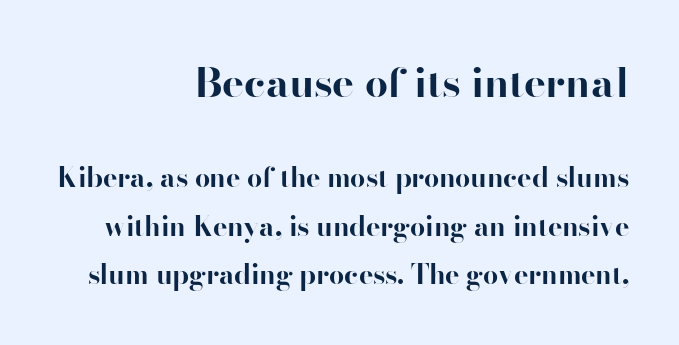
Q: Is the text bold? A: Yes.
Q: Is the text italic (slanted)? A: No, it is upright.
Q: Is the typeface a serif or a sans-serif typeface? A: Serif.
Q: Is the text underlined? A: No.
Q: How is the paragraph aligned? A: Right-aligned.
Q: Is the spacing between letters normal or unusually wide? A: Normal.
Q: Which block of text is set in a larger size, the first (top) or the second (bottom)? A: The first (top) one.
Q: Width (condensed, normal, or wide)? A: Normal.
Q: Stroke contrast? A: High.
Q: x-height? A: Small.
Q: Monospaced? A: No.
